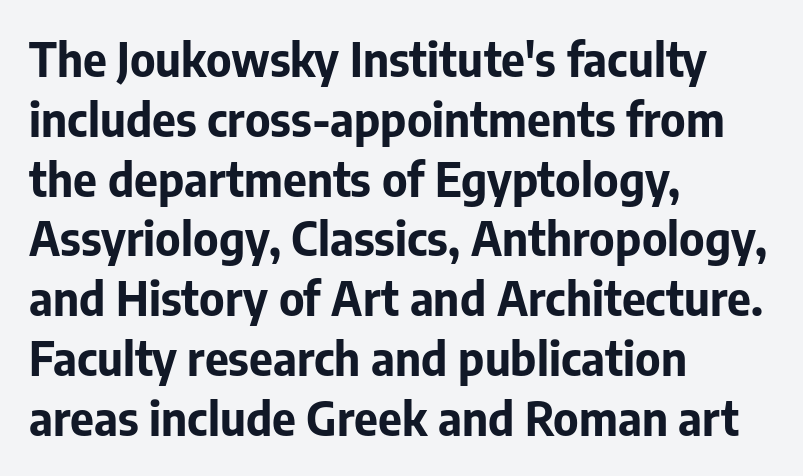
{"serif": "no", "italic": "no", "bold": "yes", "weight": "bold", "width": "normal", "stroke_contrast": "low", "x_height": "medium", "monospaced": "no", "underline": "no", "align": "left", "line_spacing": "normal", "line_spacing_ratio": 1.3, "letter_spacing": "normal", "letter_spacing_em": 0.0, "glyph_px": 46}
